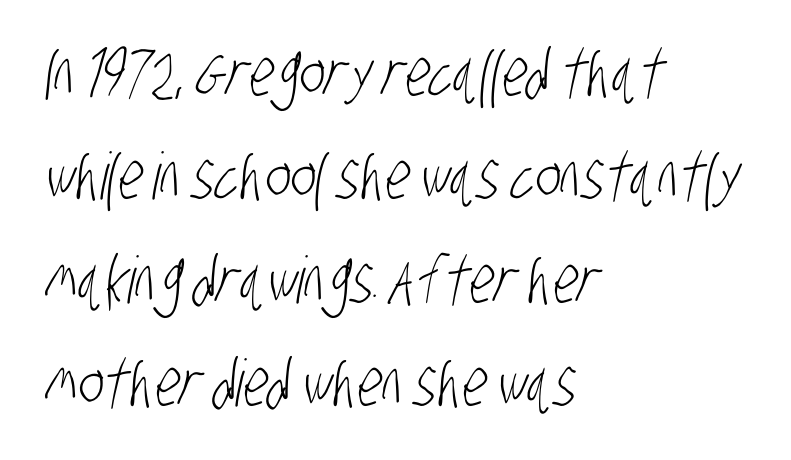
No chunkiness to these letters — they're not bold. Examine the stroke ends and you'll find no serifs. The lines in this sample share a left origin and differ only in where they stop. Inter-character spacing is left at the font's built-in metrics. The space between consecutive lines is moderate. Bare-footed words on every line.
